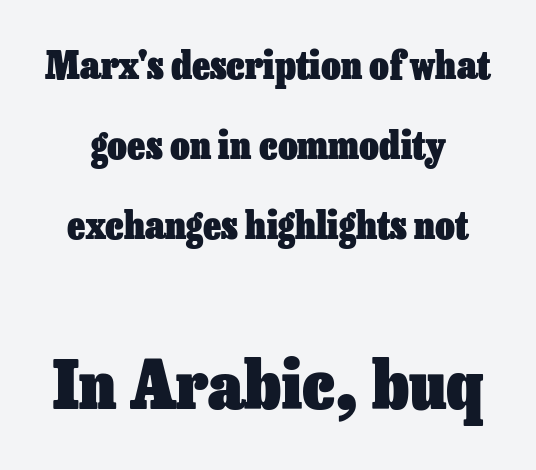
{"italic": "no", "bold": "yes", "weight": "heavy", "width": "normal", "stroke_contrast": "low", "x_height": "medium", "monospaced": "no", "underline": "no", "align": "center", "line_spacing": "loose", "line_spacing_ratio": 2.11, "letter_spacing": "normal", "letter_spacing_em": 0.0, "larger_block": "second", "size_ratio": 1.76, "glyph_px": 67}
